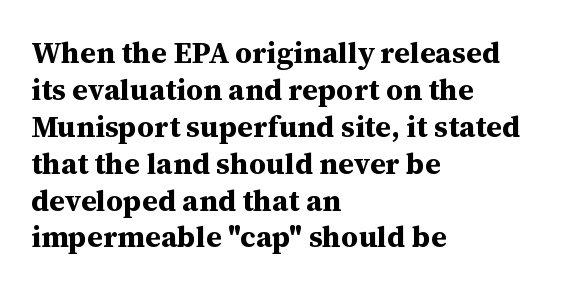
Words appear dense and cohesive because spacing is normal. No italicization has been applied; the sample stays upright. Descender tails drop into unmarked territory. The rag falls on the right side of this text block. The rendering shows small feet on the letterforms — a serif design.
